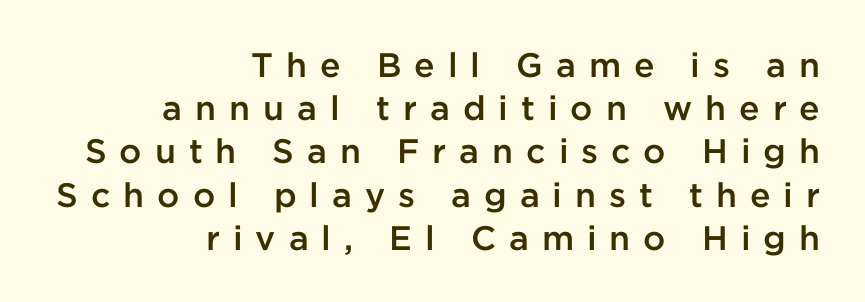
The image shows 34 px semibold sans-serif type, upright; set right-aligned, normal line spacing (1.27x), unusually wide letter spacing (+0.38 em), not underlined; low stroke contrast and a medium x-height.
